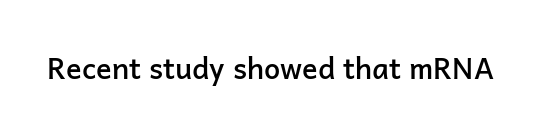
{"serif": "no", "italic": "no", "bold": "semi", "weight": "semibold", "width": "normal", "stroke_contrast": "low", "x_height": "medium", "monospaced": "no", "underline": "no", "letter_spacing": "normal", "letter_spacing_em": 0.0, "glyph_px": 29}
